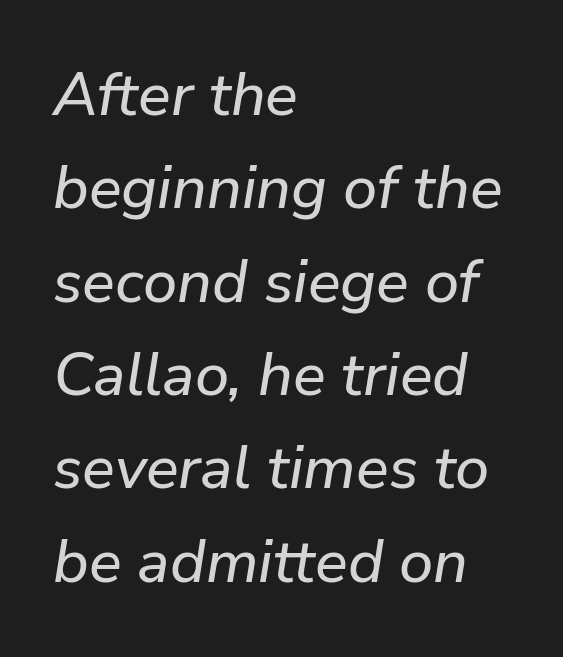
Q: Is the text italic (slanted)? A: Yes, it leans right by about 9 degrees.
Q: Is the text underlined? A: No.
Q: How is the paragraph aligned? A: Left-aligned.
Q: Is the spacing between letters normal or unusually wide? A: Normal.
Q: Is the spacing between lines tight, normal or loose? A: Normal.
Q: Width (condensed, normal, or wide)? A: Normal.
Q: Stroke contrast? A: Low.
Q: x-height? A: Medium.
Q: Monospaced? A: No.
